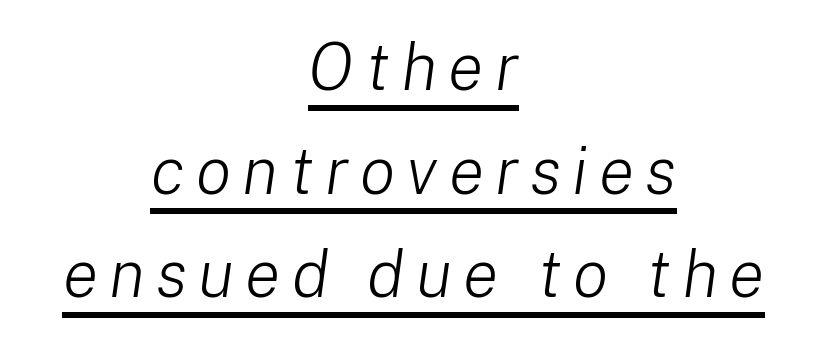
{"italic": "yes", "lean": "right", "slant_degrees": 8, "bold": "no", "weight": "light", "width": "normal", "stroke_contrast": "low", "x_height": "medium", "monospaced": "no", "underline": "yes", "align": "center", "line_spacing": "normal", "line_spacing_ratio": 1.57, "glyph_px": 66}
